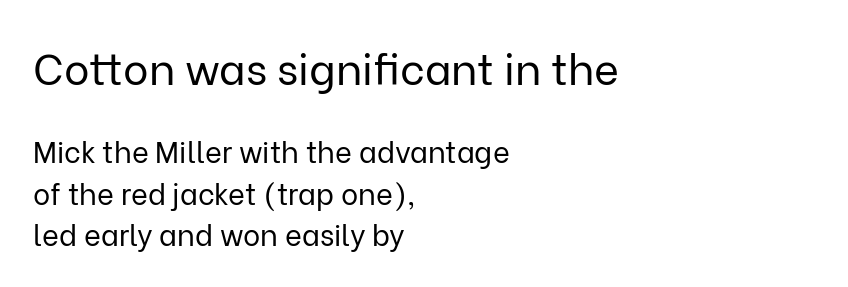
The image shows 43 px regular-weight sans-serif type, upright; set left-aligned, normal line spacing (1.42x), normal letter spacing, not underlined; the first (top) block is 1.48x larger; low stroke contrast and a medium x-height.
